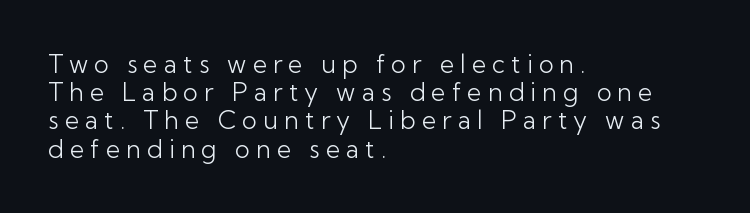
The image shows 25 px text type, upright; set left-aligned, tight line spacing (1.13x), unusually wide letter spacing (+0.24 em), not underlined.
